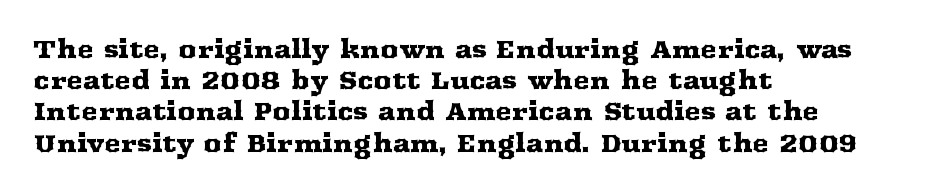
If you drew a line through each stem, it would be perfectly vertical. Leading: standard. The setting favours the left margin, as ordinary paragraphs usually do. Nobody touched the tracking dial on this one. Lines of text with bare space underneath.
